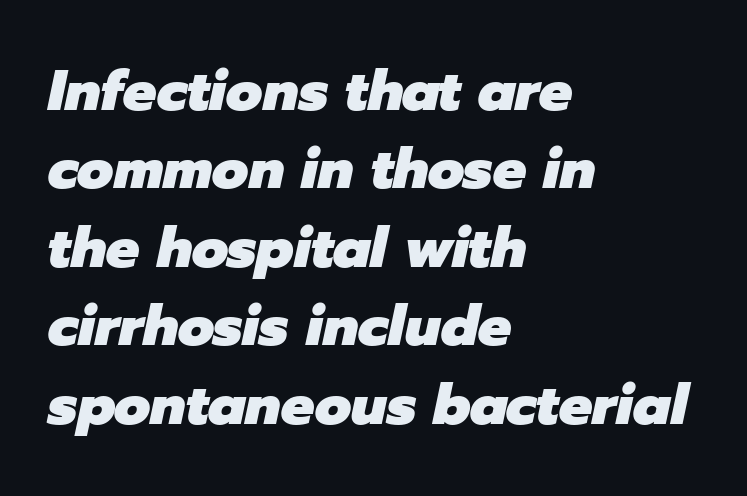
Q: Is the text bold? A: Yes.
Q: Is the text italic (slanted)? A: Yes, it leans right by about 12 degrees.
Q: Is the text underlined? A: No.
Q: How is the paragraph aligned? A: Left-aligned.
Q: Is the spacing between letters normal or unusually wide? A: Normal.
Q: Is the spacing between lines tight, normal or loose? A: Normal.
Q: Width (condensed, normal, or wide)? A: Normal.
Q: Stroke contrast? A: Low.
Q: x-height? A: Medium.
Q: Monospaced? A: No.
